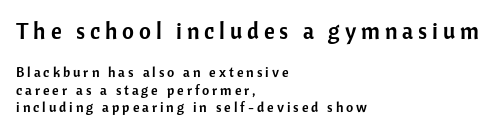
{"italic": "no", "underline": "no", "align": "left", "line_spacing": "normal", "line_spacing_ratio": 1.25, "letter_spacing": "wide", "letter_spacing_em": 0.21, "larger_block": "first", "size_ratio": 1.64, "glyph_px": 23}
